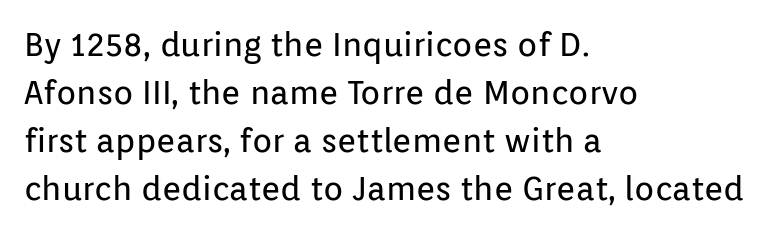
Q: Is the text bold? A: No.
Q: Is the text italic (slanted)? A: No, it is upright.
Q: Is the typeface a serif or a sans-serif typeface? A: Sans-serif.
Q: Is the text underlined? A: No.
Q: How is the paragraph aligned? A: Left-aligned.
Q: Is the spacing between letters normal or unusually wide? A: Normal.
Q: Is the spacing between lines tight, normal or loose? A: Normal.
Q: Width (condensed, normal, or wide)? A: Normal.
Q: Stroke contrast? A: Low.
Q: x-height? A: Medium.
Q: Monospaced? A: No.
